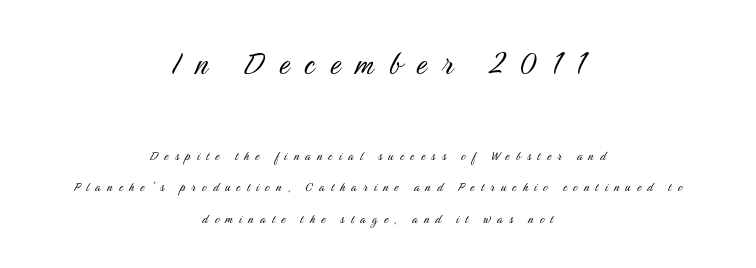
Baseline-to-baseline distance is far greater than the letter height. Honestly, there is no underline to notice here at all. Do the characters align in a grid? No, the font is proportional. Unlike a traditional serif, this face leaves its strokes unadorned.
